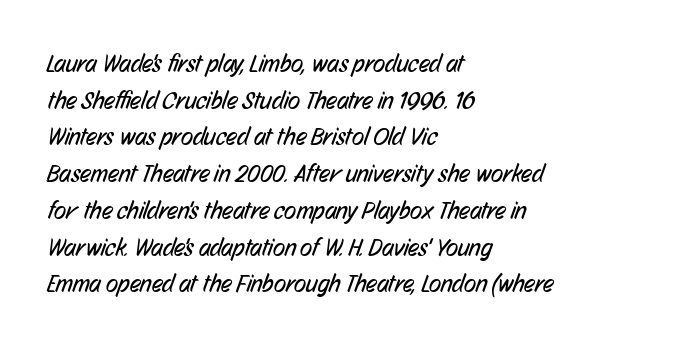
Honestly, the letter spacing is just normal — you wouldn't notice it. Ink coverage per letter is moderate at most. The lines in this sample share a left origin and differ only in where they stop. Is there much room between lines? A standard amount, neither cramped nor airy.
